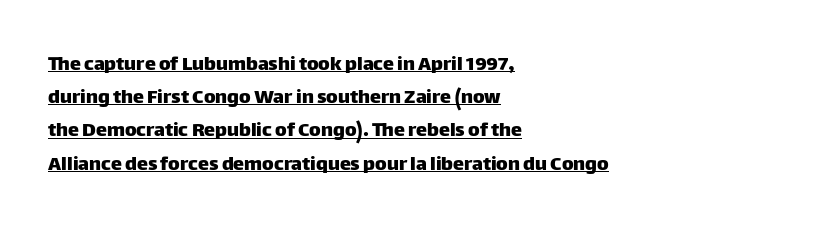
{"italic": "no", "underline": "yes", "align": "left", "line_spacing": "normal", "line_spacing_ratio": 1.51, "letter_spacing": "normal", "letter_spacing_em": 0.0, "glyph_px": 22}
